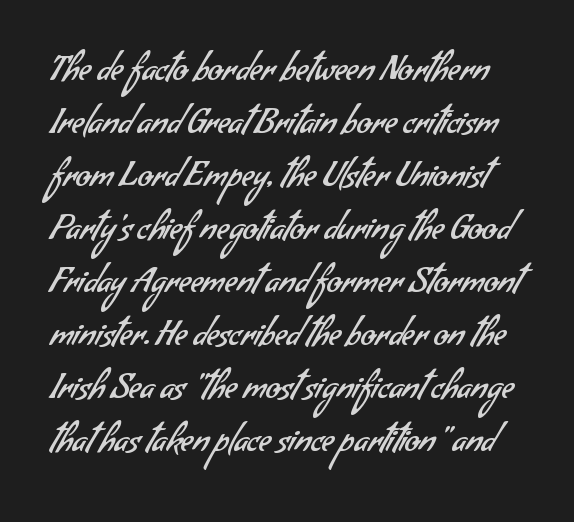
{"serif": "no", "bold": "no", "weight": "regular", "width": "normal", "stroke_contrast": "low", "x_height": "small", "monospaced": "no", "underline": "no", "line_spacing": "normal", "line_spacing_ratio": 1.56, "letter_spacing": "normal", "letter_spacing_em": 0.0, "glyph_px": 34}
